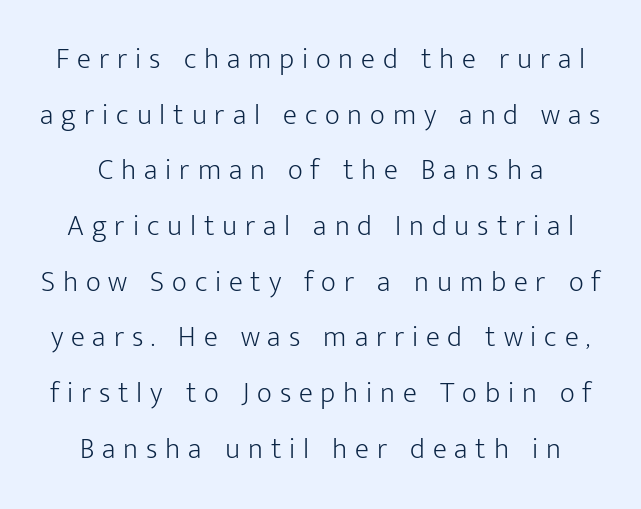
Q: Is the text bold? A: No.
Q: Is the text italic (slanted)? A: No, it is upright.
Q: Is the typeface a serif or a sans-serif typeface? A: Sans-serif.
Q: Is the text underlined? A: No.
Q: How is the paragraph aligned? A: Centered.
Q: Is the spacing between letters normal or unusually wide? A: Unusually wide.
Q: Is the spacing between lines tight, normal or loose? A: Loose.
Q: Width (condensed, normal, or wide)? A: Normal.
Q: Stroke contrast? A: Low.
Q: x-height? A: Medium.
Q: Monospaced? A: No.
